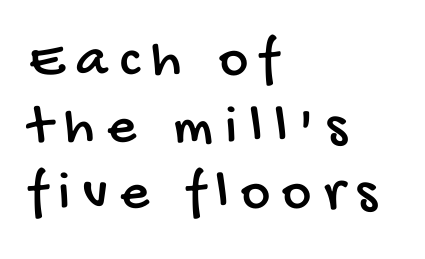
Does the copy run flush right? No — it runs flush left. You could not count columns in this text — the font is proportionally spaced. The type is letterspaced generously, with wide tracking. The baseline area is clear.
